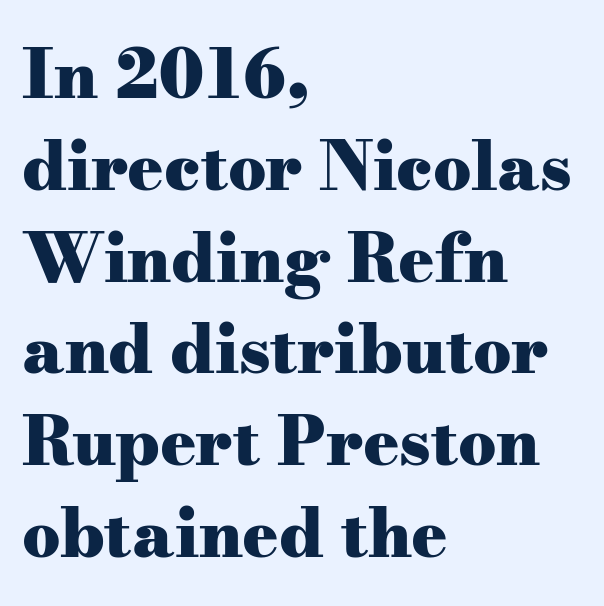
Italic? Not at all — the glyphs are vertical. Note the varied advance widths — an 'i' is clearly narrower than an 'm'. Set as a true bold cut, around the 700 mark. Whoever set this chose a conventional vertical rhythm. The rendering anchors every line to the left-hand side. Check the space under the baseline: it is left empty.
